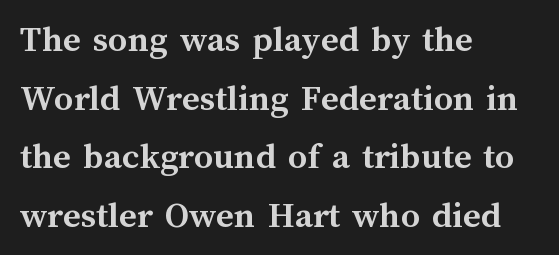
The image shows 38 px semibold type, upright; set left-aligned, normal line spacing (1.54x), normal letter spacing, not underlined; medium stroke contrast and a medium x-height.
